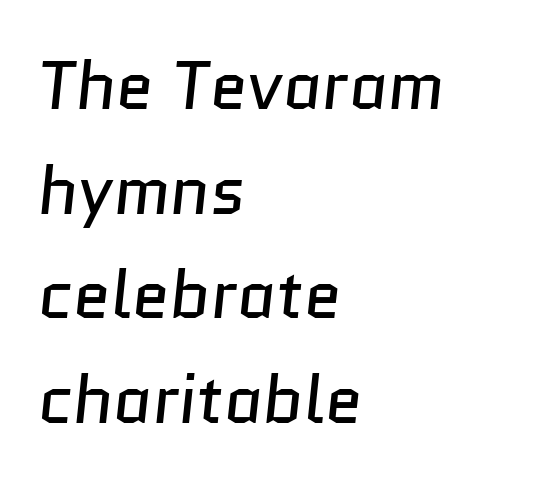
The image shows 68 px regular-weight sans-serif type; set left-aligned, normal line spacing (1.54x), normal letter spacing, not underlined; low stroke contrast and a medium x-height.
